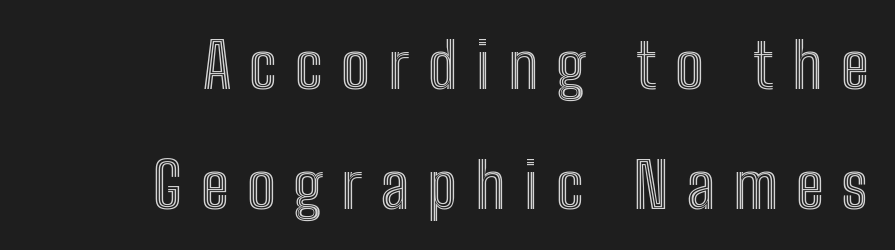
The image shows 63 px condensed type, upright; set loose line spacing (1.9x), unusually wide letter spacing (+0.29 em), not underlined; a medium x-height.
